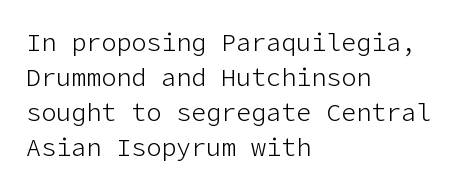
Q: Is the text bold? A: No.
Q: Is the text italic (slanted)? A: No, it is upright.
Q: Is the text underlined? A: No.
Q: How is the paragraph aligned? A: Left-aligned.
Q: Is the spacing between letters normal or unusually wide? A: Normal.
Q: Is the spacing between lines tight, normal or loose? A: Normal.
